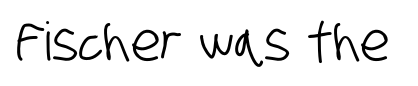
Q: Is the typeface a serif or a sans-serif typeface? A: Sans-serif.
Q: Is the text underlined? A: No.
Q: Is the spacing between letters normal or unusually wide? A: Normal.
Q: Width (condensed, normal, or wide)? A: Condensed.
Q: Stroke contrast? A: Low.
Q: x-height? A: Large.
Q: Monospaced? A: No.
